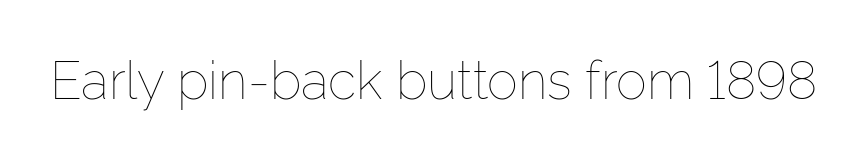
The image shows 52 px thin type, upright; set normal letter spacing, not underlined; low stroke contrast and a medium x-height.
